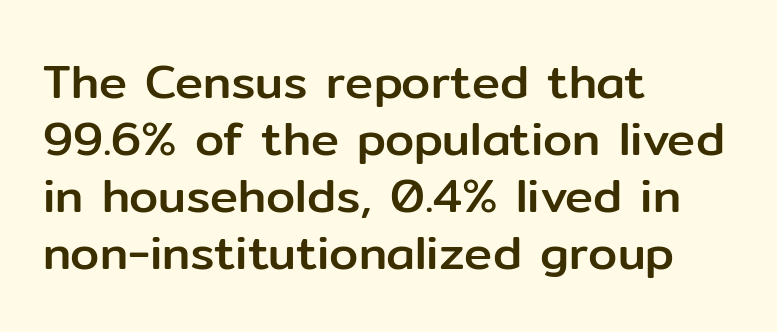
Q: Is the text italic (slanted)? A: No, it is upright.
Q: Is the typeface a serif or a sans-serif typeface? A: Sans-serif.
Q: Is the text underlined? A: No.
Q: How is the paragraph aligned? A: Left-aligned.
Q: Is the spacing between letters normal or unusually wide? A: Normal.
Q: Width (condensed, normal, or wide)? A: Normal.
Q: Stroke contrast? A: Low.
Q: x-height? A: Medium.
Q: Monospaced? A: No.
